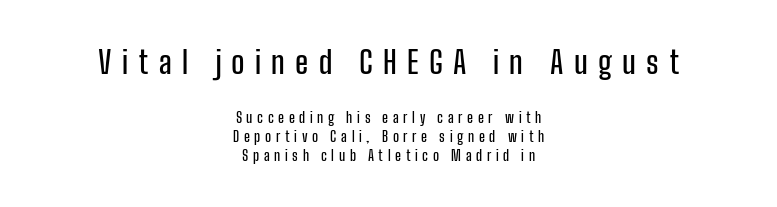
The image shows 31 px condensed sans-serif type, upright; set centered, normal line spacing (1.34x), unusually wide letter spacing (+0.33 em), not underlined; the first (top) block is 2.21x larger; low stroke contrast and a medium x-height.
